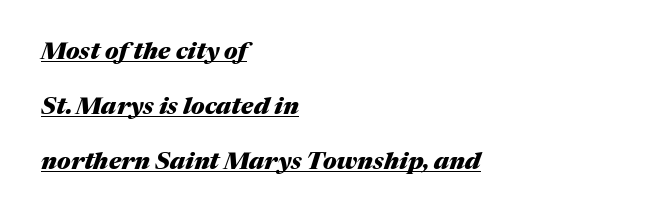
Q: Is the text bold? A: Yes.
Q: Is the text italic (slanted)? A: Yes, it leans right by about 17 degrees.
Q: Is the text underlined? A: Yes.
Q: How is the paragraph aligned? A: Left-aligned.
Q: Is the spacing between letters normal or unusually wide? A: Normal.
Q: Is the spacing between lines tight, normal or loose? A: Loose.
